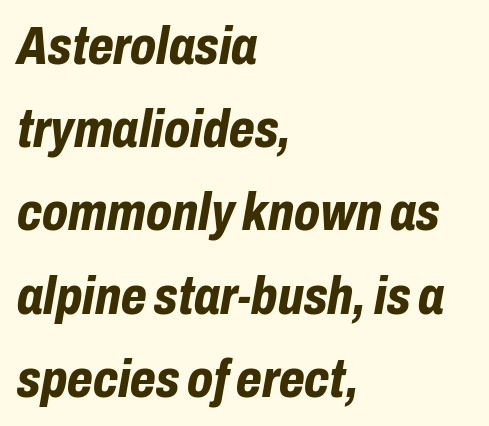
{"italic": "yes", "lean": "right", "slant_degrees": 10, "bold": "yes", "weight": "bold", "width": "condensed", "stroke_contrast": "low", "x_height": "medium", "monospaced": "no", "underline": "no", "align": "left", "line_spacing": "normal", "line_spacing_ratio": 1.57, "letter_spacing": "normal", "letter_spacing_em": 0.0, "glyph_px": 53}
